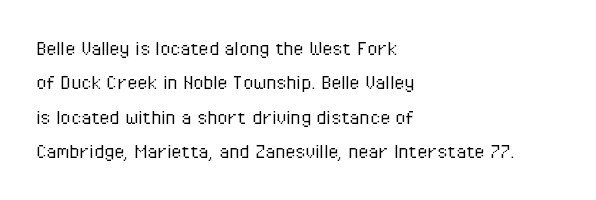
{"italic": "no", "bold": "no", "underline": "no", "align": "left", "line_spacing": "normal", "line_spacing_ratio": 1.5, "letter_spacing": "normal", "letter_spacing_em": 0.0, "glyph_px": 23}
